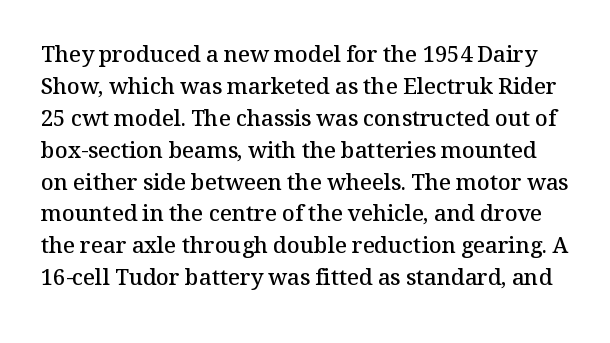
Q: Is the text bold? A: Semi-bold.
Q: Is the text italic (slanted)? A: No, it is upright.
Q: Is the text underlined? A: No.
Q: Is the spacing between letters normal or unusually wide? A: Normal.
Q: Is the spacing between lines tight, normal or loose? A: Normal.
